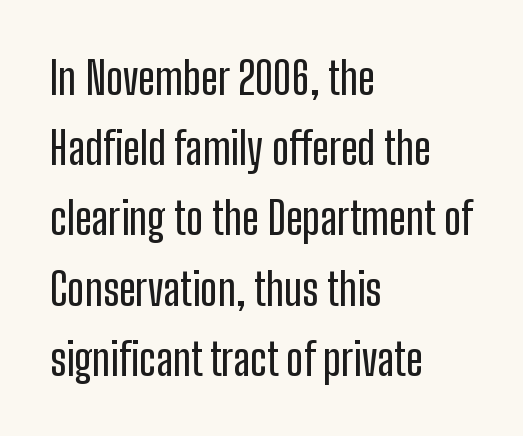
The image shows 45 px condensed sans-serif type, upright; set left-aligned, normal line spacing (1.56x), normal letter spacing, not underlined; low stroke contrast and a medium x-height.
